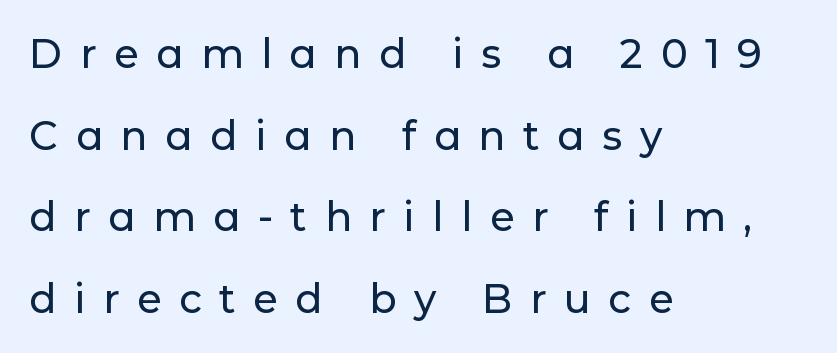
Q: Is the text italic (slanted)? A: No, it is upright.
Q: Is the typeface a serif or a sans-serif typeface? A: Sans-serif.
Q: Is the text underlined? A: No.
Q: How is the paragraph aligned? A: Left-aligned.
Q: Is the spacing between letters normal or unusually wide? A: Unusually wide.
Q: Is the spacing between lines tight, normal or loose? A: Loose.
Q: Width (condensed, normal, or wide)? A: Normal.
Q: Stroke contrast? A: Low.
Q: x-height? A: Medium.
Q: Monospaced? A: No.
